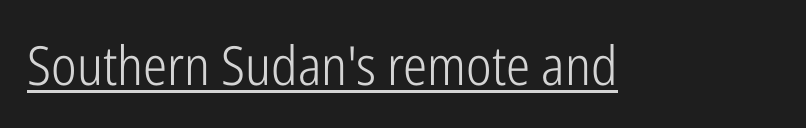
The rendering uses natural spacing where letterforms have individual widths. If you drew a line through each stem, it would be perfectly vertical. This is sans-serif lettering, the kind often seen on screens and signage. Vertical stems look standard width or narrower in stroke. You could call the tracking neutral — neither tight nor loose. Each line of the rendering has a horizontal stroke beneath the glyphs.
